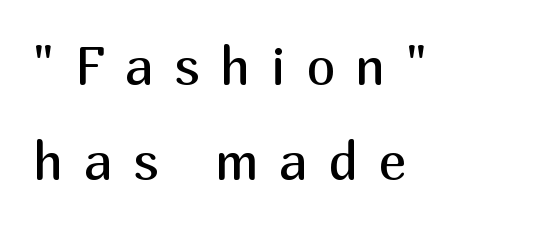
Q: Is the text bold? A: No.
Q: Is the text italic (slanted)? A: No, it is upright.
Q: Is the typeface a serif or a sans-serif typeface? A: Sans-serif.
Q: Is the text underlined? A: No.
Q: How is the paragraph aligned? A: Left-aligned.
Q: Is the spacing between letters normal or unusually wide? A: Unusually wide.
Q: Width (condensed, normal, or wide)? A: Normal.
Q: Stroke contrast? A: Medium.
Q: x-height? A: Medium.
Q: Monospaced? A: No.
